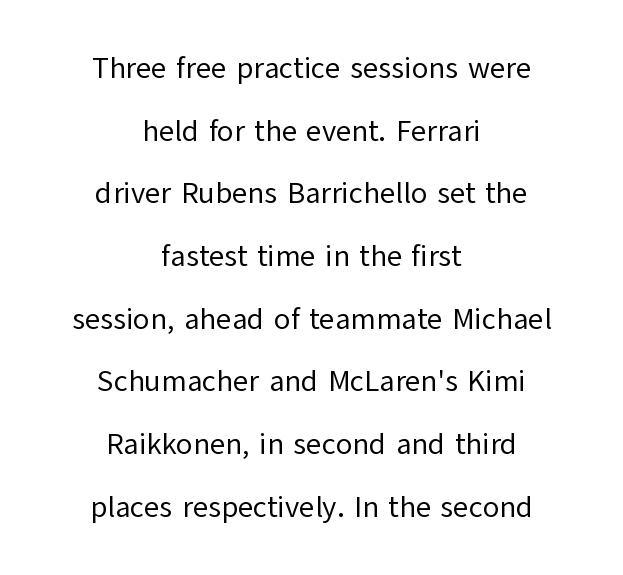
Q: Is the text bold? A: No.
Q: Is the text italic (slanted)? A: No, it is upright.
Q: Is the typeface a serif or a sans-serif typeface? A: Sans-serif.
Q: Is the text underlined? A: No.
Q: How is the paragraph aligned? A: Centered.
Q: Is the spacing between letters normal or unusually wide? A: Normal.
Q: Is the spacing between lines tight, normal or loose? A: Loose.
Q: Width (condensed, normal, or wide)? A: Normal.
Q: Stroke contrast? A: Low.
Q: x-height? A: Medium.
Q: Monospaced? A: No.
